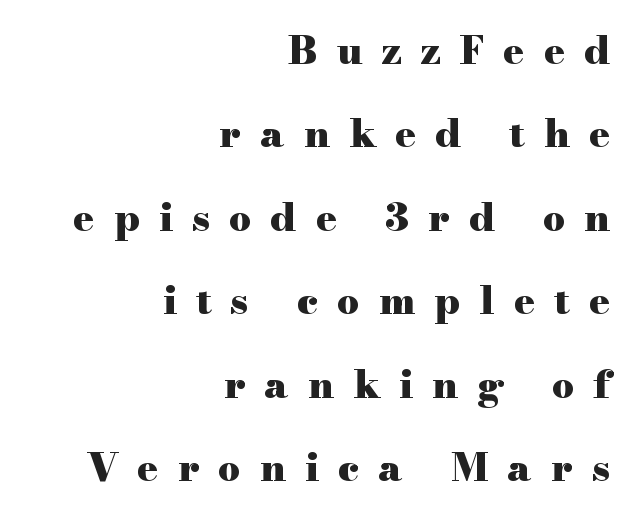
The lines in this sample share a right terminus and differ only in where they begin. The rendering uses natural spacing where letterforms have individual widths. Any mark beneath the type? The region is blank. This sample trades compactness for vertical openness between lines. Here the glyphs are tracked loosely, breaking word shapes into spaced letters. Heft: maximum for text — a bold.
